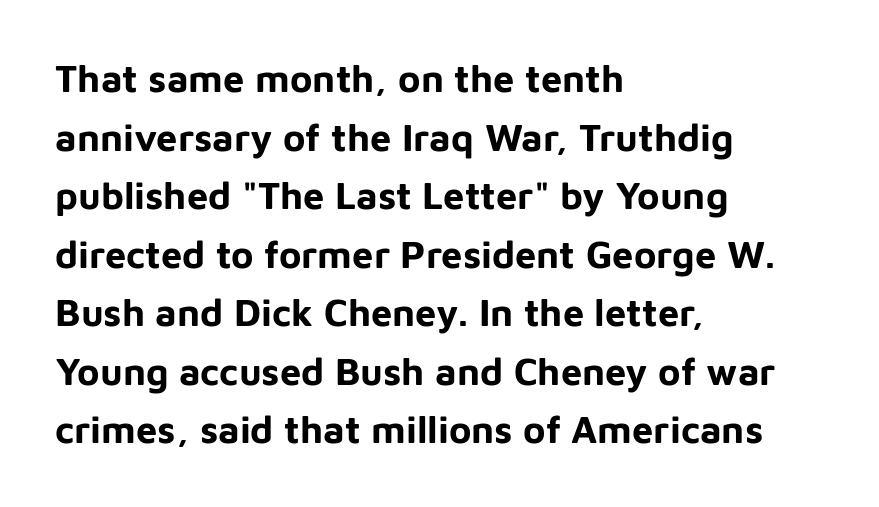
Is there much room between lines? A standard amount, neither cramped nor airy. The letterforms sit shoulder to shoulder at normal distance. The zone under the glyphs is completely vacant. When letters stand straight like this, we call the style roman or upright. Heft: maximum for text — a bold.
